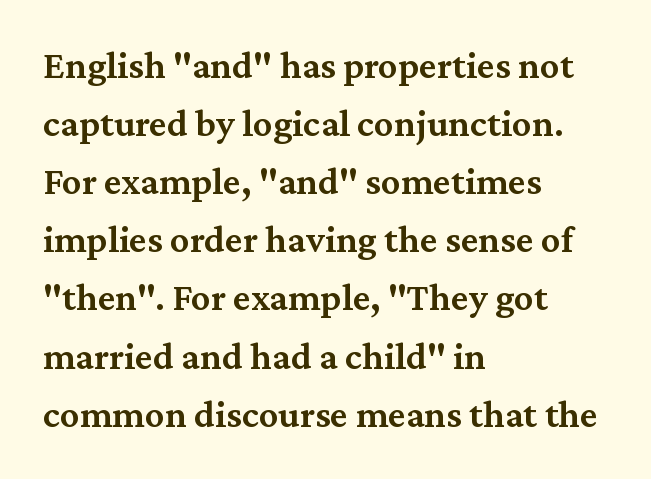
The image shows 39 px semibold serif type, upright; set left-aligned, normal line spacing (1.49x), normal letter spacing, not underlined; medium stroke contrast and a medium x-height.
